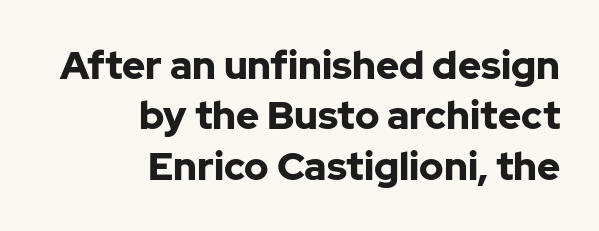
{"serif": "no", "italic": "no", "bold": "yes", "weight": "bold", "width": "normal", "stroke_contrast": "low", "x_height": "medium", "monospaced": "no", "underline": "no", "align": "right", "line_spacing": "normal", "line_spacing_ratio": 1.29, "letter_spacing": "normal", "letter_spacing_em": 0.0, "glyph_px": 39}
